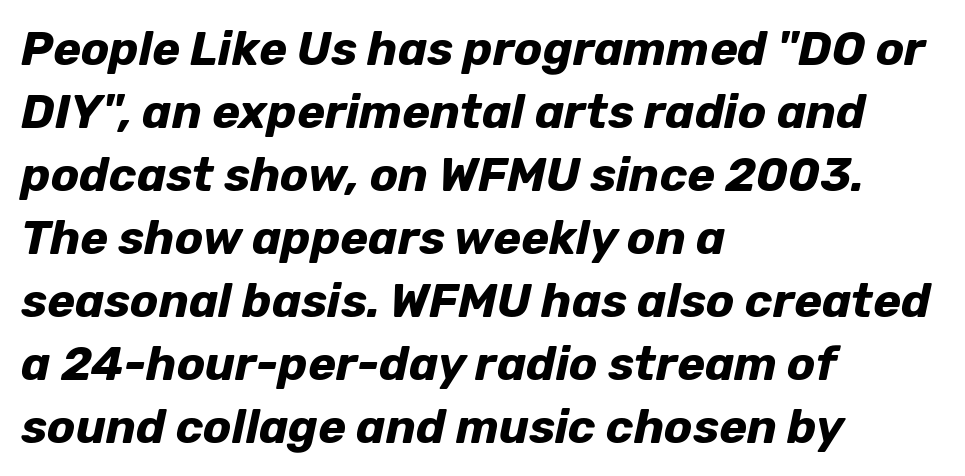
The image shows 47 px bold type, italic (leaning right); set left-aligned, normal line spacing (1.34x), normal letter spacing, not underlined; low stroke contrast and a medium x-height.
